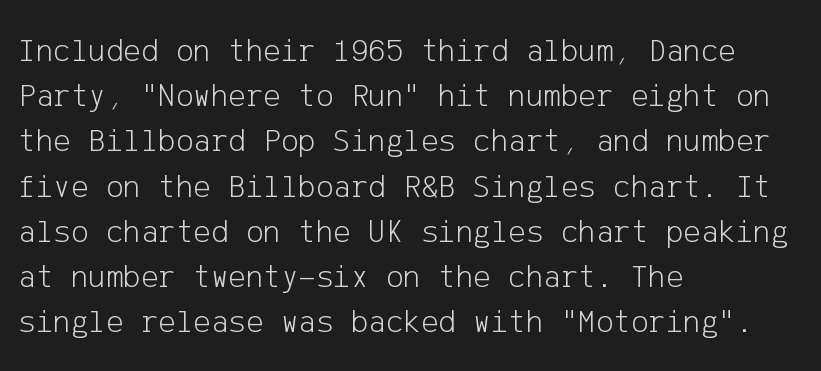
Q: Is the text bold? A: No.
Q: Is the text italic (slanted)? A: No, it is upright.
Q: Is the typeface a serif or a sans-serif typeface? A: Sans-serif.
Q: Is the text underlined? A: No.
Q: How is the paragraph aligned? A: Left-aligned.
Q: Is the spacing between letters normal or unusually wide? A: Normal.
Q: Is the spacing between lines tight, normal or loose? A: Normal.
Q: Width (condensed, normal, or wide)? A: Normal.
Q: Stroke contrast? A: Low.
Q: x-height? A: Medium.
